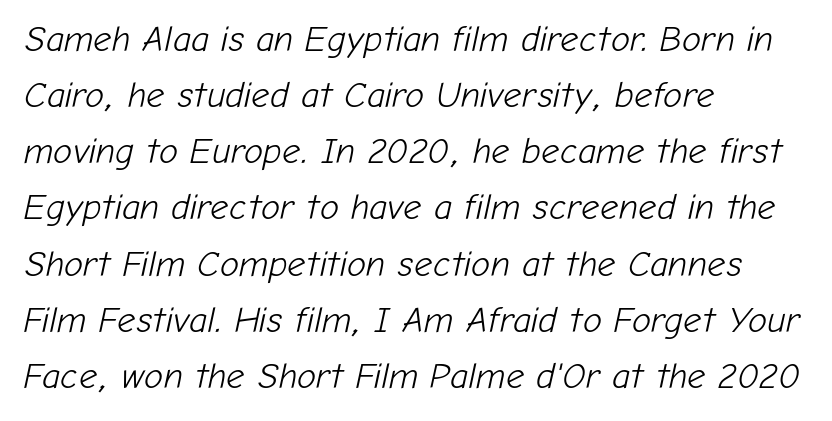
The image shows 36 px light type, italic (leaning right); set left-aligned, normal line spacing (1.56x), normal letter spacing, not underlined; low stroke contrast and a medium x-height.
